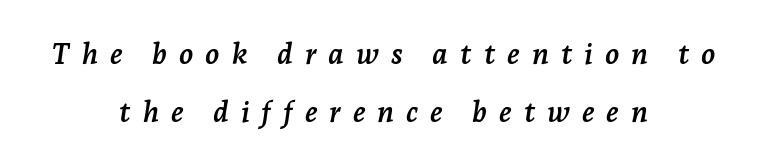
{"serif": "yes", "italic": "yes", "lean": "right", "slant_degrees": 7, "bold": "yes", "weight": "semibold", "width": "normal", "stroke_contrast": "low", "x_height": "medium", "monospaced": "no", "underline": "no", "align": "center", "line_spacing": "loose", "line_spacing_ratio": 2.01, "letter_spacing": "wide", "letter_spacing_em": 0.41, "glyph_px": 29}
